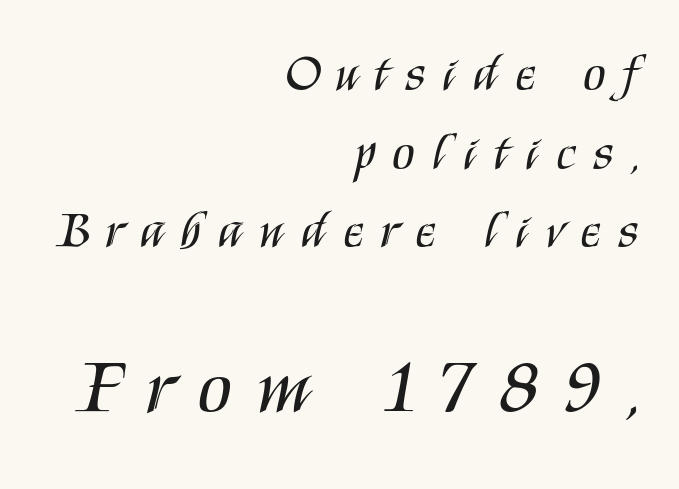
A typesetter would call this leading conventional body-copy spacing. Inter-character spacing is expanded well beyond the font's built-in metrics. The lines are quadded right. Descender tails drop into unmarked territory. Is this a heavy cut? Hardly; it is regular or lighter.
